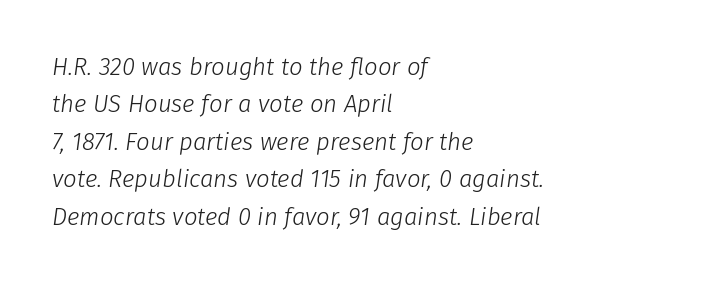
The image shows 24 px text type, italic (leaning right); set left-aligned, normal line spacing (1.56x), normal letter spacing, not underlined.
